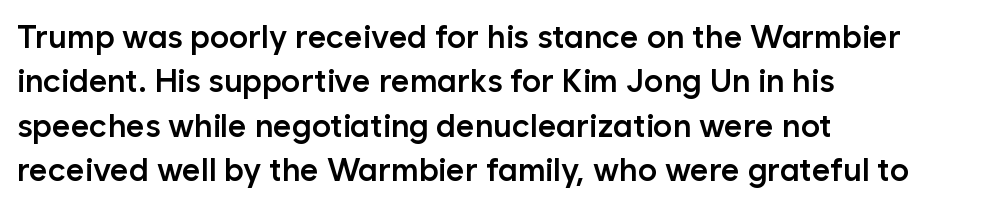
The letterforms sit shoulder to shoulder at normal distance. Quick note: not italic, upright. This sample keeps an unexceptional amount of space between lines. Look at the bottom of the vertical strokes: they stop flat, with no serifs. This is the in-between weight designers call semibold or demi. Clear beneath every line of the passage.
